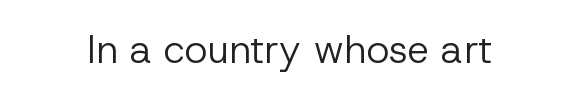
A typesetter would mark this as roman, not italic. The glyphs are unaccompanied by any horizontal stroke below them. The weight tops out at a normal text grade. Here the glyphs are tracked normally, forming tight word shapes. Letterform terminals end flat and unadorned throughout the passage.
